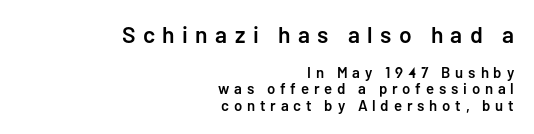
The tracking jumps out immediately: characters are airy and widely separated. Is there any slant? The stems are plumb. Which margin do the lines hug? The right one — the left edge is uneven. Type size steps down from the first block to the second.
